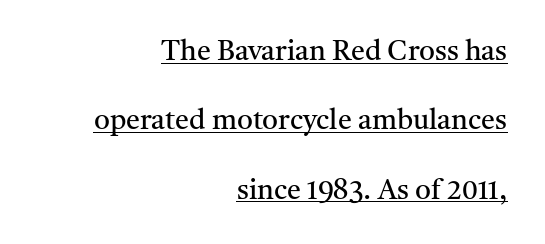
{"serif": "yes", "italic": "no", "bold": "no", "weight": "regular", "width": "normal", "stroke_contrast": "medium", "x_height": "medium", "monospaced": "no", "underline": "yes", "align": "right", "line_spacing": "loose", "line_spacing_ratio": 2.48, "letter_spacing": "normal", "letter_spacing_em": 0.0, "glyph_px": 28}
